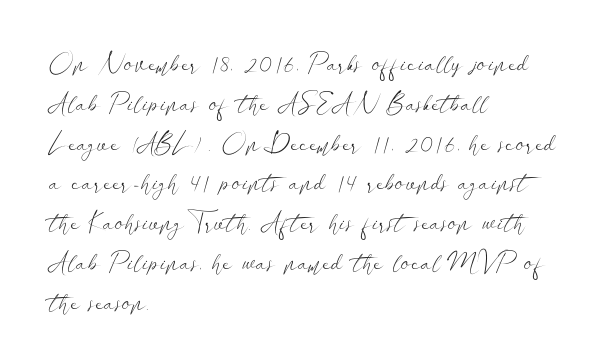
Q: Is the text bold? A: No.
Q: Is the text italic (slanted)? A: Yes.
Q: Is the text underlined? A: No.
Q: How is the paragraph aligned? A: Left-aligned.
Q: Is the spacing between letters normal or unusually wide? A: Normal.
Q: Is the spacing between lines tight, normal or loose? A: Normal.
